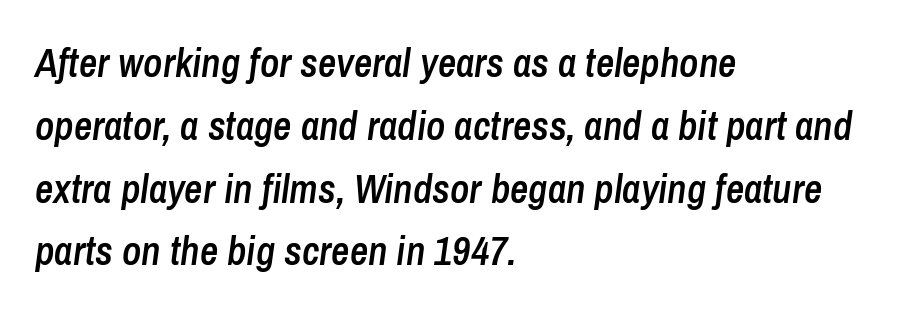
{"italic": "yes", "lean": "right", "slant_degrees": 8, "bold": "semi", "weight": "semibold", "width": "condensed", "stroke_contrast": "low", "x_height": "medium", "monospaced": "no", "underline": "no", "align": "left", "line_spacing": "normal", "line_spacing_ratio": 1.57, "letter_spacing": "normal", "letter_spacing_em": 0.0, "glyph_px": 40}
